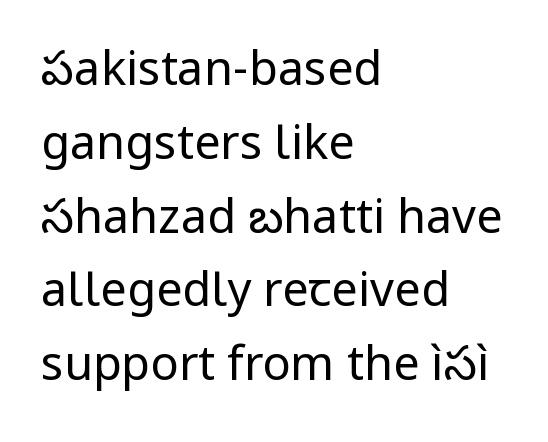
The image shows 47 px regular-weight sans-serif type, upright; set left-aligned, normal line spacing (1.57x), normal letter spacing, not underlined; low stroke contrast and a medium x-height.
